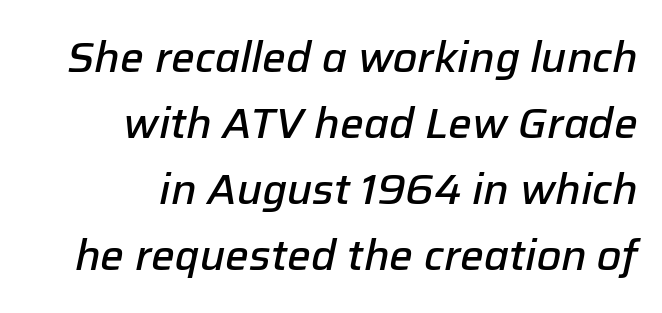
Only glyphs here, with clear space below each row. Reading down the column, the eye jumps a familiar distance to each next line. Designer's note — italics engaged. A somewhat darkened texture: the type is semibold rather than bold.
